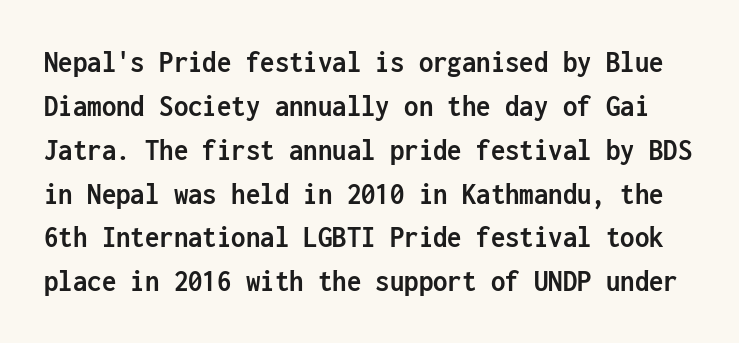
Q: Is the text bold? A: Yes.
Q: Is the text italic (slanted)? A: No, it is upright.
Q: Is the typeface a serif or a sans-serif typeface? A: Sans-serif.
Q: Is the text underlined? A: No.
Q: Is the spacing between letters normal or unusually wide? A: Normal.
Q: Is the spacing between lines tight, normal or loose? A: Normal.
Q: Width (condensed, normal, or wide)? A: Condensed.
Q: Stroke contrast? A: Low.
Q: x-height? A: Medium.
Q: Monospaced? A: Yes.
